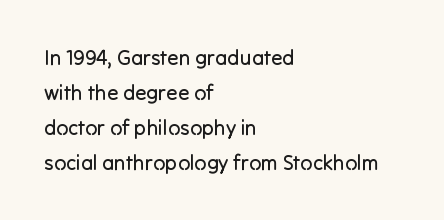
The image shows 21 px text type, upright; set left-aligned, normal line spacing (1.66x), normal letter spacing, not underlined.
